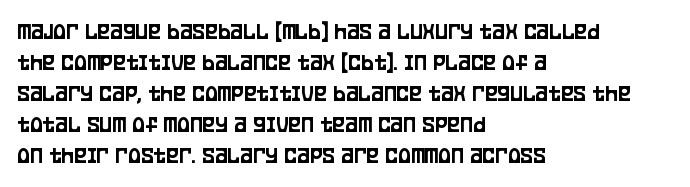
The image shows 24 px text type, upright; set left-aligned, normal line spacing (1.29x), normal letter spacing, not underlined.
